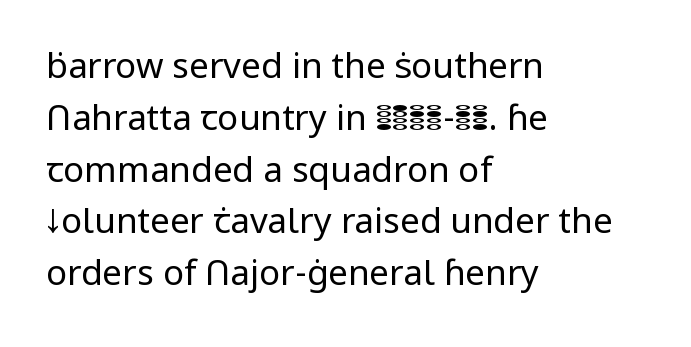
{"serif": "no", "italic": "no", "bold": "no", "weight": "regular", "width": "normal", "stroke_contrast": "low", "x_height": "medium", "monospaced": "no", "underline": "no", "align": "left", "line_spacing": "normal", "line_spacing_ratio": 1.48, "letter_spacing": "normal", "letter_spacing_em": 0.0, "glyph_px": 35}
